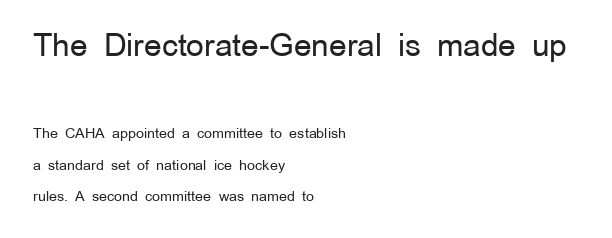
Q: Is the text bold? A: No.
Q: Is the text italic (slanted)? A: No, it is upright.
Q: Is the typeface a serif or a sans-serif typeface? A: Sans-serif.
Q: Is the text underlined? A: No.
Q: How is the paragraph aligned? A: Left-aligned.
Q: Is the spacing between letters normal or unusually wide? A: Normal.
Q: Is the spacing between lines tight, normal or loose? A: Loose.
Q: Which block of text is set in a larger size, the first (top) or the second (bottom)? A: The first (top) one.
Q: Width (condensed, normal, or wide)? A: Normal.
Q: Stroke contrast? A: Low.
Q: x-height? A: Medium.
Q: Monospaced? A: No.
